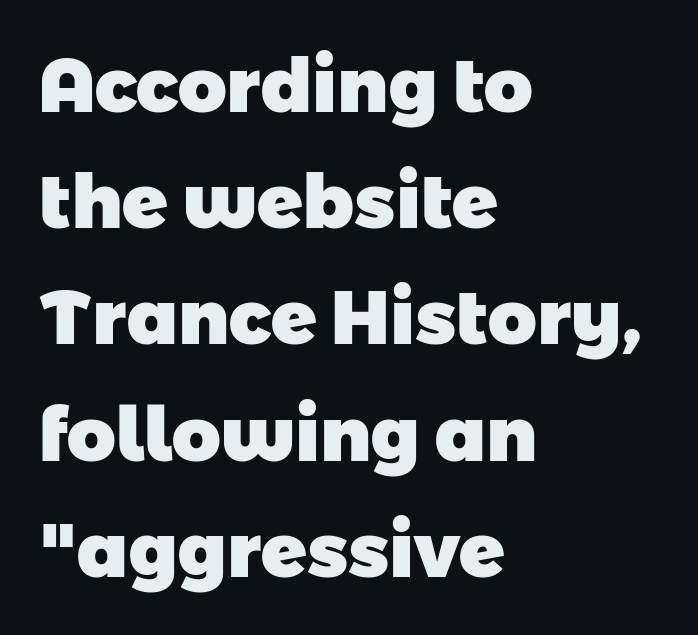
The image shows 75 px heavy sans-serif type; set left-aligned, normal line spacing (1.55x), normal letter spacing, not underlined; low stroke contrast and a medium x-height.
